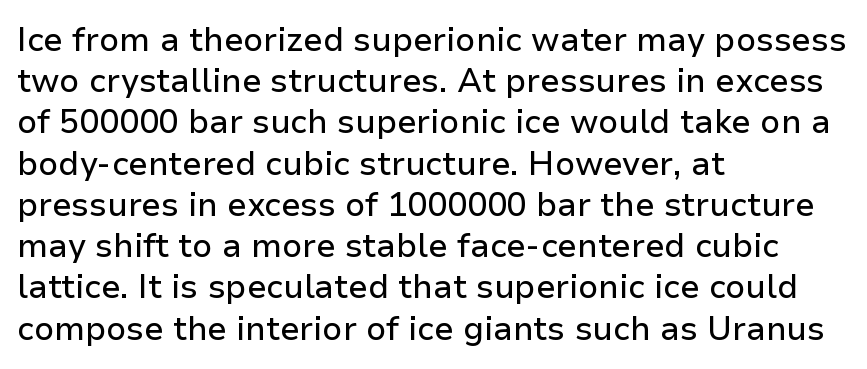
The type is set solid horizontally, with unmodified tracking. Looks like regular typesetting: each glyph gets only the width it needs. One-word summary of the alignment: left. The leading is moderate, giving the passage an even texture. Every character sits straight up, as roman type does.
